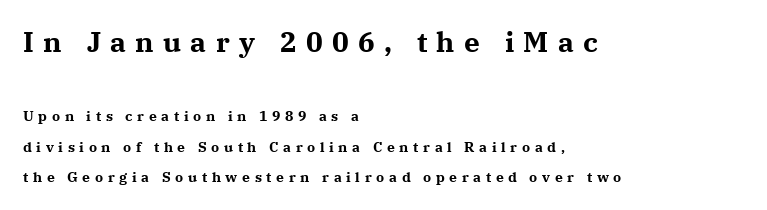
Q: Is the text bold? A: Yes.
Q: Is the text italic (slanted)? A: No, it is upright.
Q: Is the typeface a serif or a sans-serif typeface? A: Serif.
Q: Is the text underlined? A: No.
Q: How is the paragraph aligned? A: Left-aligned.
Q: Is the spacing between letters normal or unusually wide? A: Unusually wide.
Q: Is the spacing between lines tight, normal or loose? A: Loose.
Q: Which block of text is set in a larger size, the first (top) or the second (bottom)? A: The first (top) one.
Q: Width (condensed, normal, or wide)? A: Normal.
Q: Stroke contrast? A: Medium.
Q: x-height? A: Medium.
Q: Monospaced? A: No.
